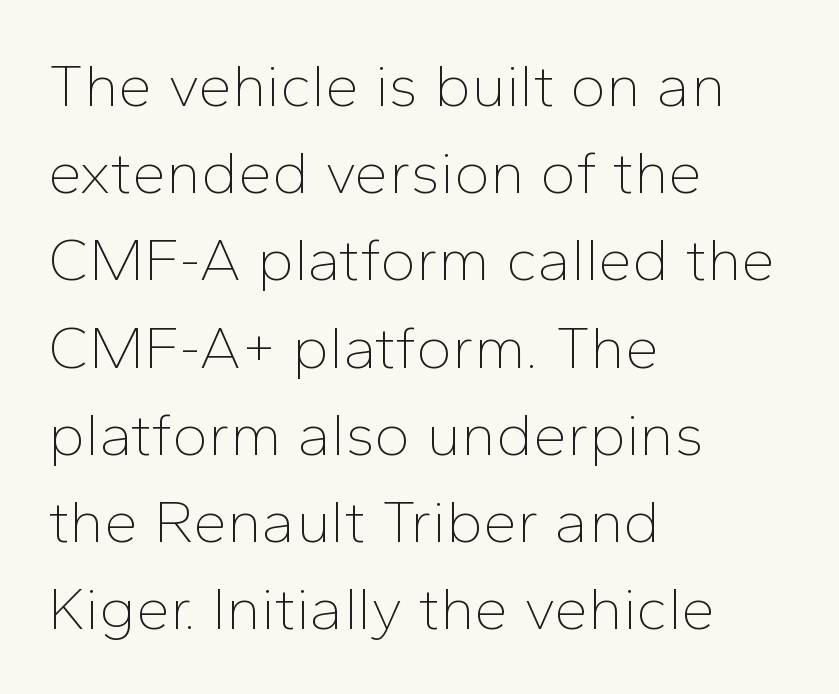
{"serif": "no", "italic": "no", "bold": "no", "weight": "thin", "width": "normal", "stroke_contrast": "low", "x_height": "medium", "monospaced": "no", "underline": "no", "align": "left", "line_spacing": "normal", "line_spacing_ratio": 1.43, "letter_spacing": "normal", "letter_spacing_em": 0.0, "glyph_px": 61}
